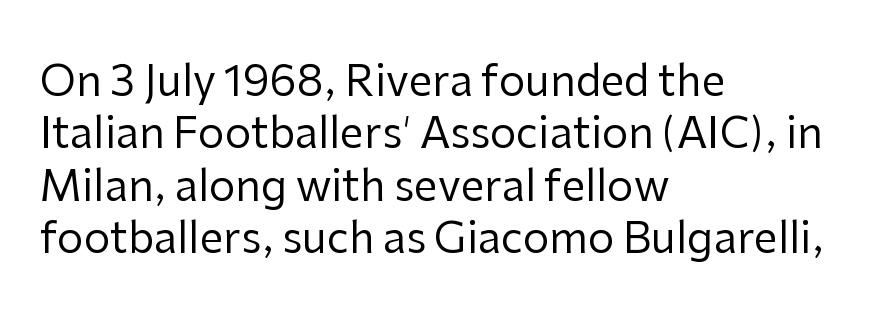
Q: Is the text bold? A: No.
Q: Is the text italic (slanted)? A: No, it is upright.
Q: Is the typeface a serif or a sans-serif typeface? A: Sans-serif.
Q: Is the text underlined? A: No.
Q: How is the paragraph aligned? A: Left-aligned.
Q: Is the spacing between letters normal or unusually wide? A: Normal.
Q: Is the spacing between lines tight, normal or loose? A: Normal.
Q: Width (condensed, normal, or wide)? A: Normal.
Q: Stroke contrast? A: Low.
Q: x-height? A: Medium.
Q: Monospaced? A: No.
